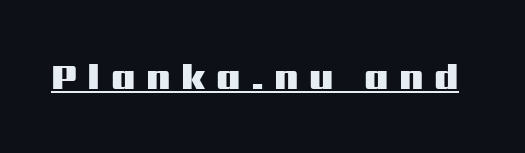
Q: Is the text bold? A: Yes.
Q: Is the text italic (slanted)? A: No, it is upright.
Q: Is the typeface a serif or a sans-serif typeface? A: Sans-serif.
Q: Is the text underlined? A: Yes.
Q: Is the spacing between letters normal or unusually wide? A: Unusually wide.
Q: Width (condensed, normal, or wide)? A: Wide.
Q: Stroke contrast? A: Medium.
Q: x-height? A: Medium.
Q: Monospaced? A: No.
